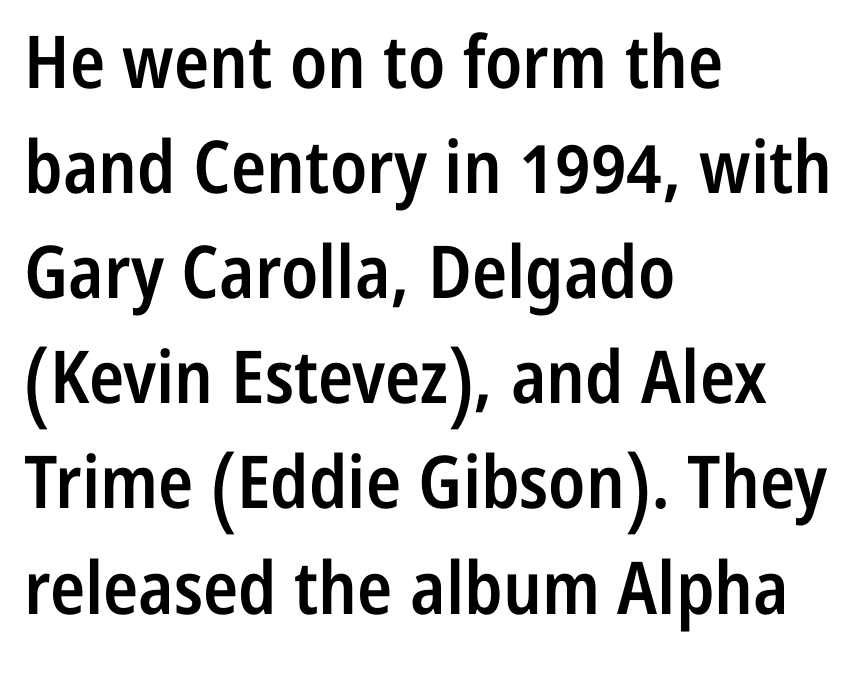
Q: Is the text bold? A: Semi-bold.
Q: Is the text italic (slanted)? A: No, it is upright.
Q: Is the typeface a serif or a sans-serif typeface? A: Sans-serif.
Q: Is the text underlined? A: No.
Q: How is the paragraph aligned? A: Left-aligned.
Q: Is the spacing between letters normal or unusually wide? A: Normal.
Q: Is the spacing between lines tight, normal or loose? A: Normal.
Q: Width (condensed, normal, or wide)? A: Condensed.
Q: Stroke contrast? A: Low.
Q: x-height? A: Medium.
Q: Monospaced? A: No.
